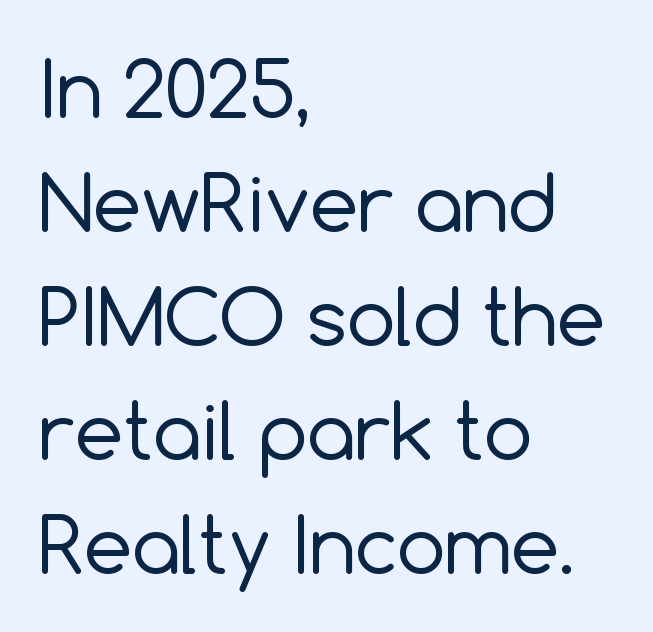
The image shows 77 px regular-weight sans-serif type, upright; set left-aligned, normal line spacing (1.48x), normal letter spacing, not underlined; a medium x-height.
